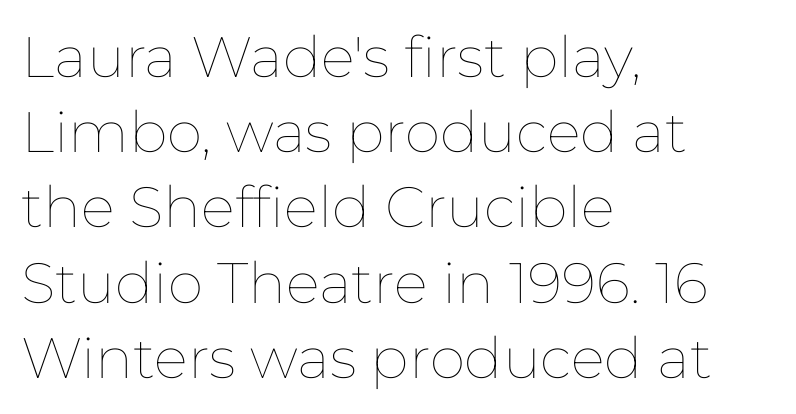
{"italic": "no", "bold": "no", "weight": "thin", "width": "normal", "stroke_contrast": "low", "x_height": "medium", "monospaced": "no", "underline": "no", "align": "left", "line_spacing": "normal", "line_spacing_ratio": 1.32, "letter_spacing": "normal", "letter_spacing_em": 0.0, "glyph_px": 57}
